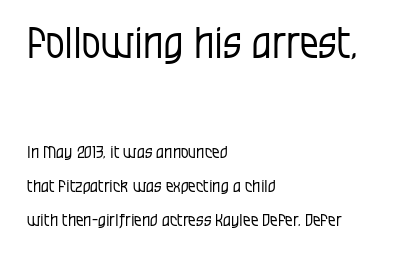
{"serif": "no", "italic": "no", "bold": "no", "weight": "regular", "width": "condensed", "stroke_contrast": "low", "x_height": "large", "monospaced": "no", "underline": "no", "align": "left", "line_spacing": "loose", "line_spacing_ratio": 2.0, "letter_spacing": "normal", "letter_spacing_em": 0.0, "larger_block": "first", "size_ratio": 2.47, "glyph_px": 42}
